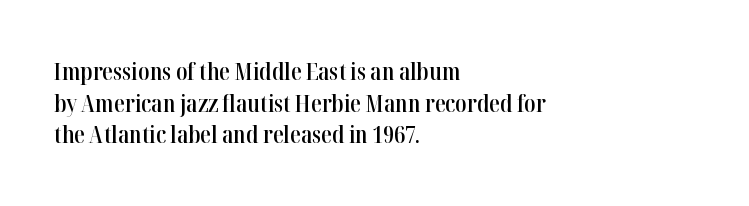
The image shows 24 px text type, upright; set left-aligned, normal line spacing (1.32x), normal letter spacing, not underlined.
